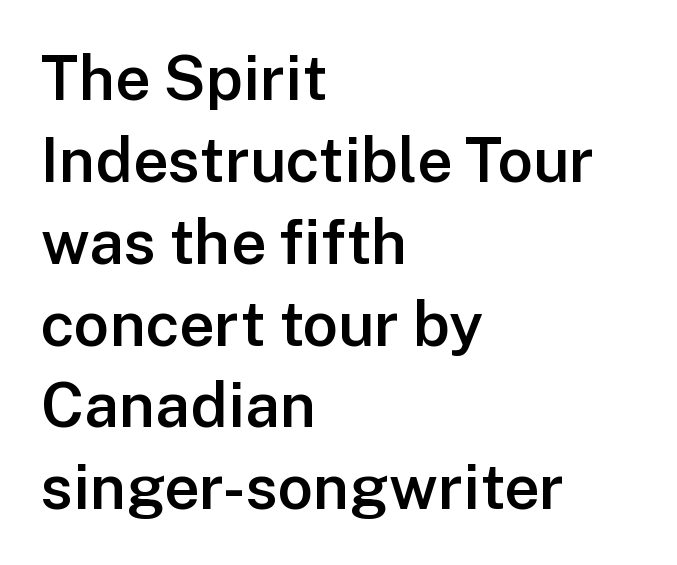
Serifs: no, the terminals of the letterforms are clean. In terms of posture, this sample is upright. Is the block centered? No — it sits flush against the left margin. In terms of leading, this rendering sits right in the middle.
